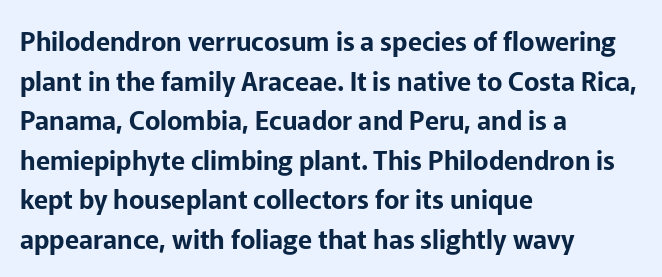
Q: Is the text italic (slanted)? A: No, it is upright.
Q: Is the text underlined? A: No.
Q: How is the paragraph aligned? A: Left-aligned.
Q: Is the spacing between letters normal or unusually wide? A: Normal.
Q: Is the spacing between lines tight, normal or loose? A: Normal.
